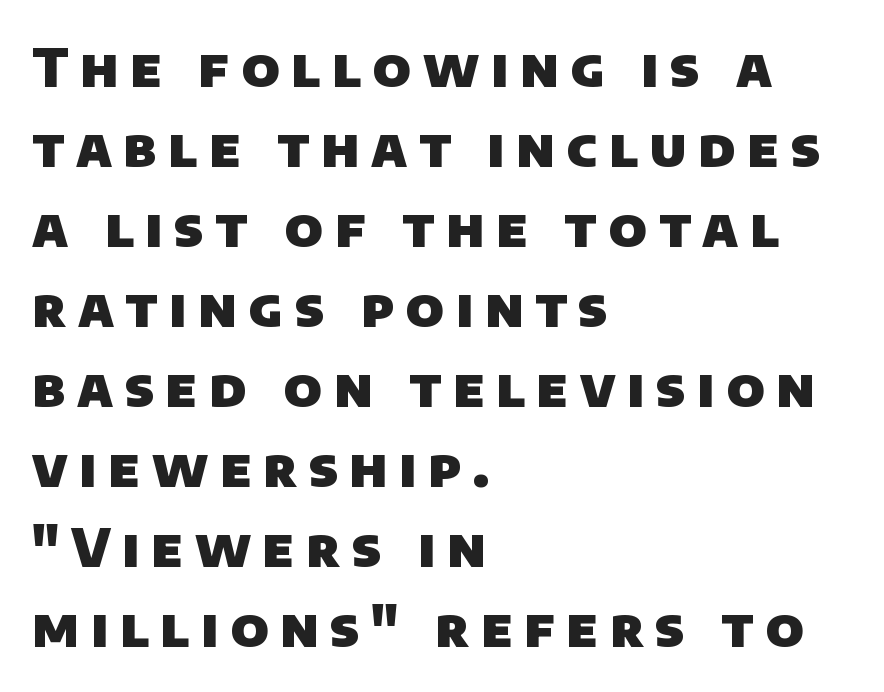
Q: Is the text bold? A: Yes.
Q: Is the typeface a serif or a sans-serif typeface? A: Sans-serif.
Q: Is the text underlined? A: No.
Q: How is the paragraph aligned? A: Left-aligned.
Q: Is the spacing between letters normal or unusually wide? A: Unusually wide.
Q: Is the spacing between lines tight, normal or loose? A: Normal.
Q: Width (condensed, normal, or wide)? A: Normal.
Q: Stroke contrast? A: Low.
Q: x-height? A: Large.
Q: Monospaced? A: No.
